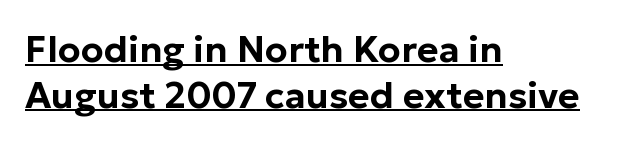
The image shows 37 px sans-serif type, upright; set left-aligned, line spacing 1.23x, normal letter spacing, underlined; low stroke contrast and a medium x-height.
